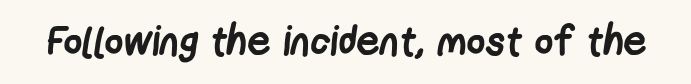
These lines are rendered in a variable-pitch font. The line texture is even and compact thanks to regular tracking. The face used here is a sans, in the tradition of grotesques and geometrics. Chunky letters — that's bold for sure.
